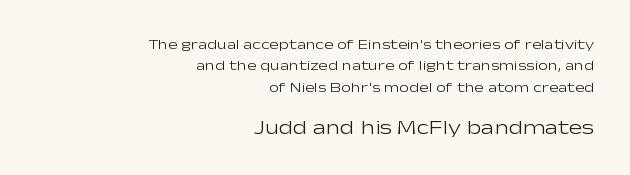
The image shows 20 px text type, upright; set right-aligned, normal line spacing (1.53x), normal letter spacing, not underlined; the second (bottom) block is 1.43x larger.
